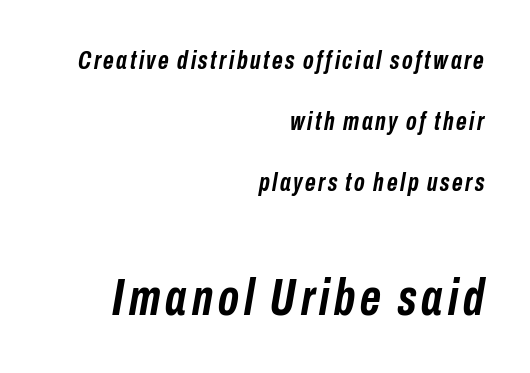
Anything drawn beneath the words? Only blank space. Think of a printed novel: that variable character pitch is what you see here. Italic: yes, the glyphs are oblique. A flush-right, rag-left setting is used for this passage.
